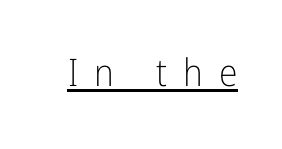
Q: Is the text bold? A: No.
Q: Is the text italic (slanted)? A: No, it is upright.
Q: Is the typeface a serif or a sans-serif typeface? A: Sans-serif.
Q: Is the text underlined? A: Yes.
Q: Is the spacing between letters normal or unusually wide? A: Unusually wide.
Q: Width (condensed, normal, or wide)? A: Condensed.
Q: Stroke contrast? A: Low.
Q: x-height? A: Medium.
Q: Monospaced? A: No.
